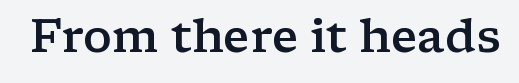
Compared with typical body copy, the letter spacing here is the same. Do the characters align in a grid? No, the font is proportional. Strokes here are thickened, but only to semibold level. A roman cut, with each character standing at attention.
